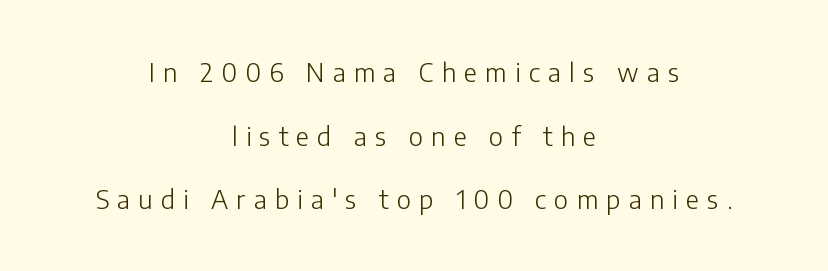
The image shows 26 px text type, upright; set centered, loose line spacing (2.45x), unusually wide letter spacing (+0.31 em), not underlined.
